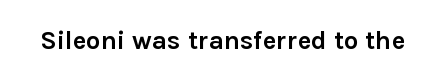
Q: Is the text bold? A: Yes.
Q: Is the text italic (slanted)? A: No, it is upright.
Q: Is the text underlined? A: No.
Q: Is the spacing between letters normal or unusually wide? A: Normal.
